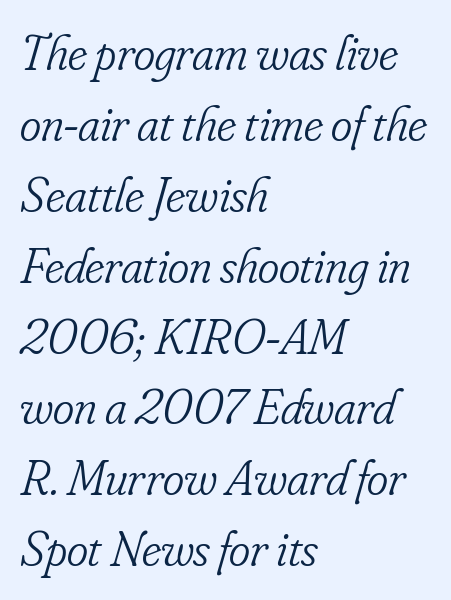
The letters sit at their default tracking, neither squeezed nor spread. These lines are rendered in a variable-pitch font. Evenly set lines give the paragraph a standard silhouette. These lines were composed using italics.
